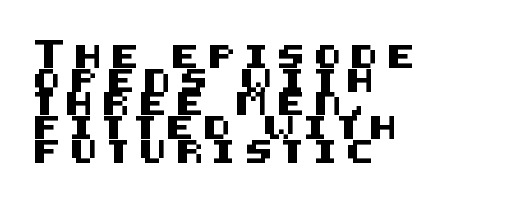
The image shows 23 px text type, upright; set left-aligned, tight line spacing (1.03x), unusually wide letter spacing (+0.4 em), not underlined.
